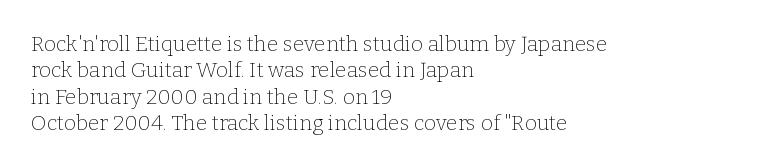
{"italic": "no", "bold": "no", "underline": "no", "align": "left", "line_spacing": "normal", "line_spacing_ratio": 1.26, "letter_spacing": "normal", "letter_spacing_em": 0.0, "glyph_px": 21}
